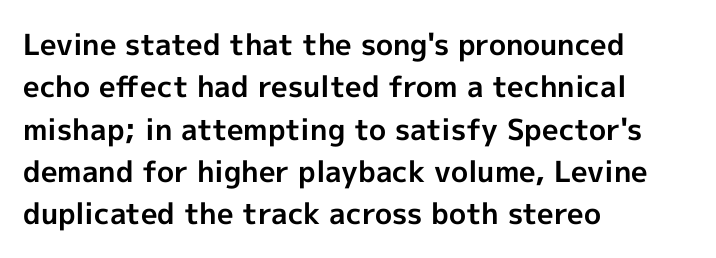
Q: Is the text bold? A: Yes.
Q: Is the text italic (slanted)? A: No, it is upright.
Q: Is the typeface a serif or a sans-serif typeface? A: Sans-serif.
Q: Is the text underlined? A: No.
Q: How is the paragraph aligned? A: Left-aligned.
Q: Is the spacing between letters normal or unusually wide? A: Normal.
Q: Is the spacing between lines tight, normal or loose? A: Normal.
Q: Width (condensed, normal, or wide)? A: Normal.
Q: x-height? A: Medium.
Q: Monospaced? A: No.
